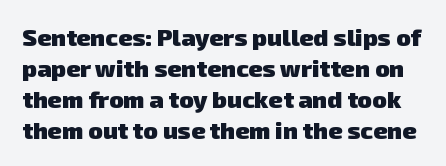
A full-strength bold gives these letters their thick strokes. Regarding leading, the lines here are spaced in the standard way. Tracking here is standard; glyphs follow each other at the usual distance. Quick note: underline off.
